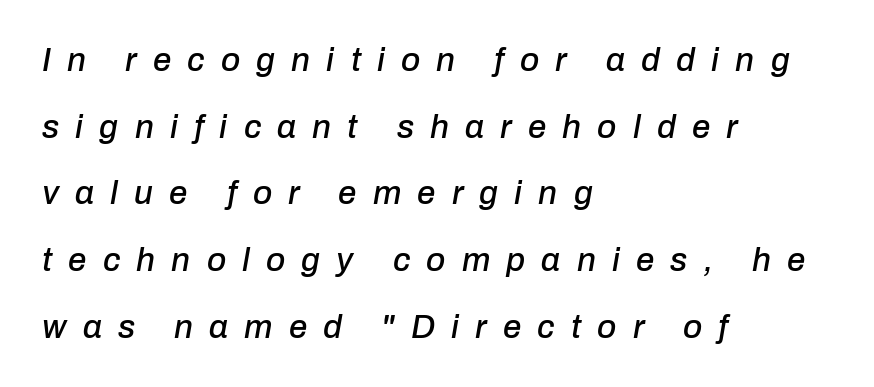
The image shows 33 px text type, italic (leaning right); set left-aligned, loose line spacing (2.02x), unusually wide letter spacing (+0.49 em), not underlined; low stroke contrast and a medium x-height.
